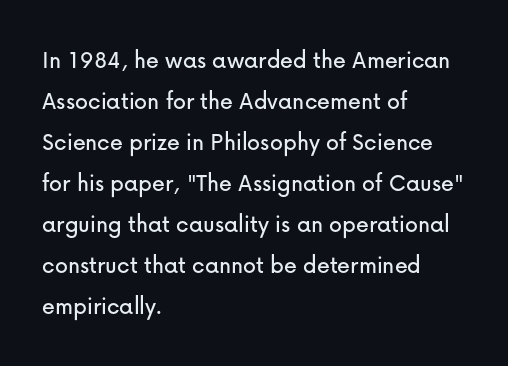
The image shows 26 px text type, upright; set left-aligned, normal line spacing (1.58x), normal letter spacing, not underlined.
